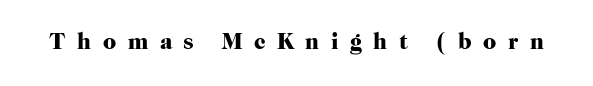
{"italic": "no", "bold": "yes", "underline": "no", "letter_spacing": "wide", "letter_spacing_em": 0.5, "glyph_px": 23}
